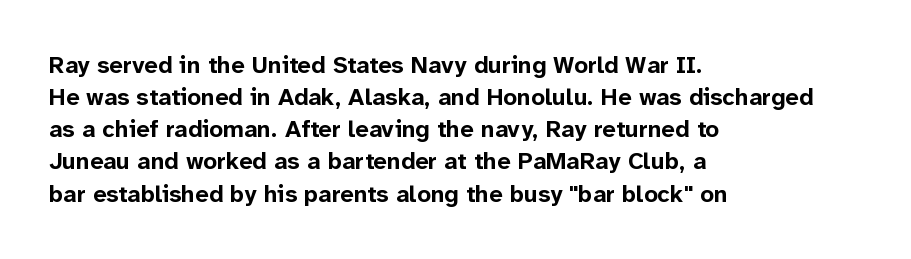
The image shows 24 px bold type, upright; set left-aligned, normal line spacing (1.34x), normal letter spacing, not underlined.
